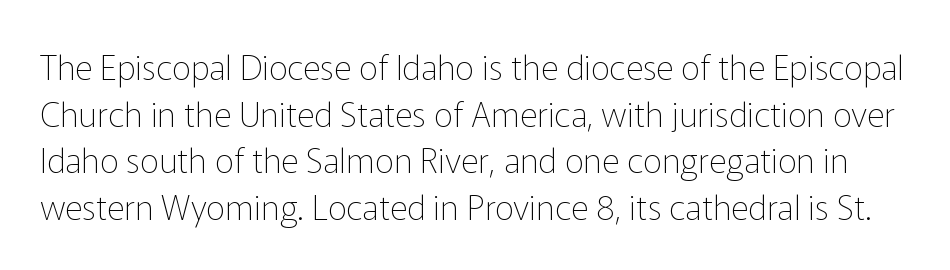
{"serif": "no", "italic": "no", "bold": "no", "weight": "thin", "width": "normal", "stroke_contrast": "low", "x_height": "medium", "monospaced": "no", "underline": "no", "line_spacing": "normal", "line_spacing_ratio": 1.37, "letter_spacing": "normal", "letter_spacing_em": 0.0, "glyph_px": 34}
